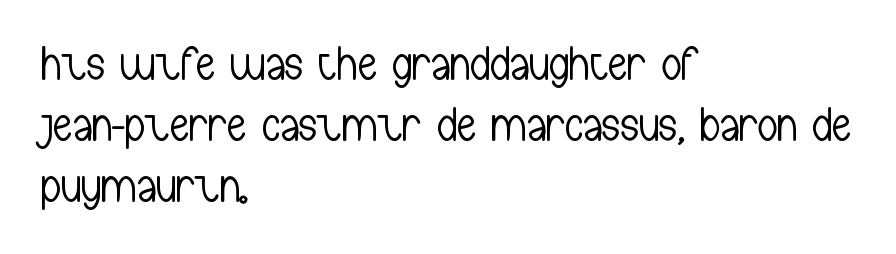
Each word holds together tightly as a unit, with standard inter-letter gaps. The typography opts for an upright posture over an oblique one. The designer went with a sans here, leaving each stem footless. The area under the type is left untouched. The rag falls on the right side of this text block.
